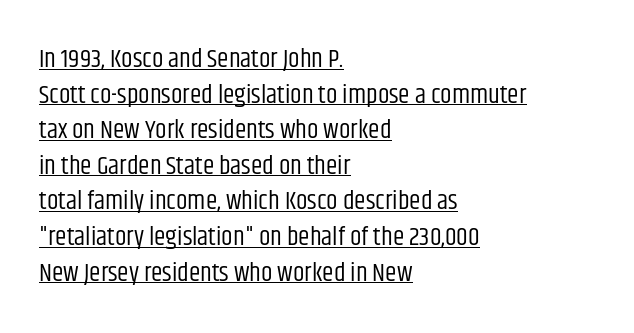
{"italic": "no", "bold": "no", "underline": "yes", "align": "left", "line_spacing": "normal", "line_spacing_ratio": 1.37, "letter_spacing": "normal", "letter_spacing_em": 0.0, "glyph_px": 26}
